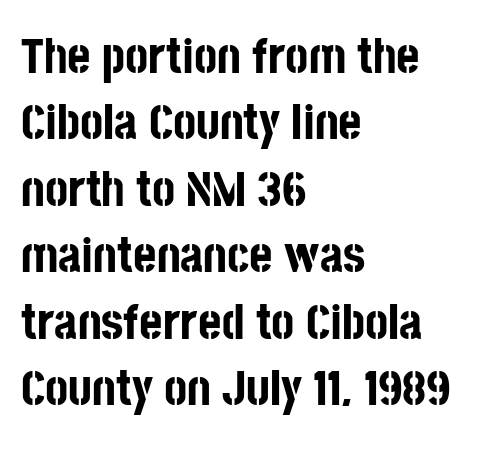
Q: Is the text bold? A: Yes.
Q: Is the text italic (slanted)? A: No, it is upright.
Q: Is the typeface a serif or a sans-serif typeface? A: Sans-serif.
Q: Is the text underlined? A: No.
Q: How is the paragraph aligned? A: Left-aligned.
Q: Is the spacing between letters normal or unusually wide? A: Normal.
Q: Is the spacing between lines tight, normal or loose? A: Normal.
Q: Width (condensed, normal, or wide)? A: Condensed.
Q: Stroke contrast? A: Low.
Q: x-height? A: Large.
Q: Monospaced? A: No.
